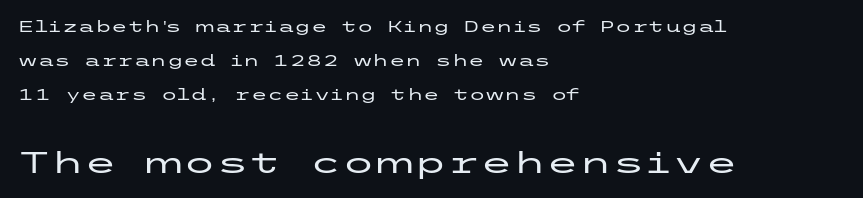
The image shows 30 px wide sans-serif type, upright; set left-aligned, loose line spacing (2.28x), normal letter spacing, not underlined; the second (bottom) block is 2.0x larger; low stroke contrast and a medium x-height.
